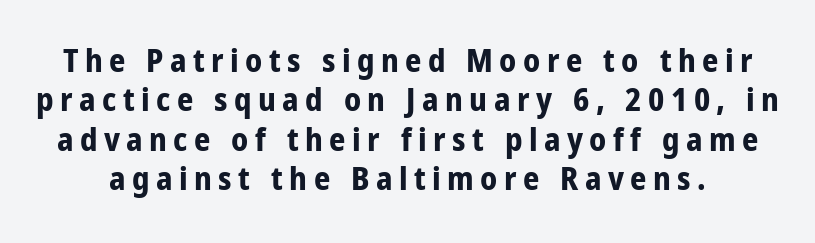
The image shows 32 px bold, condensed sans-serif type, upright; set line spacing 1.23x, unusually wide letter spacing (+0.2 em), not underlined; low stroke contrast and a medium x-height.
